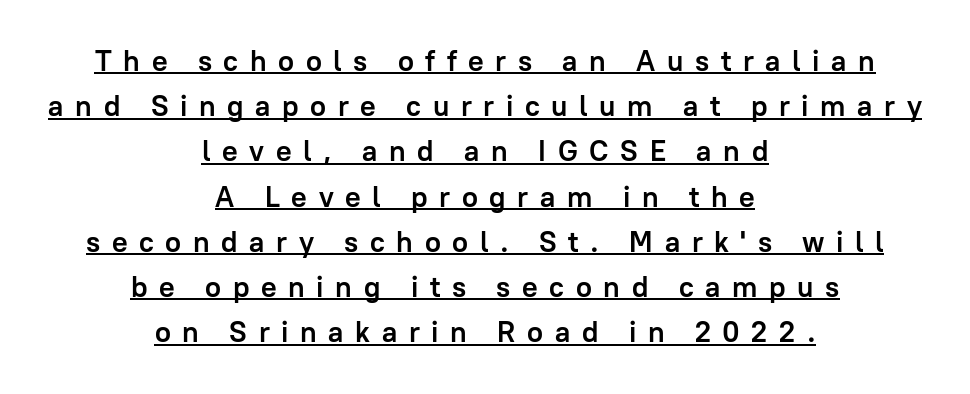
{"serif": "no", "italic": "no", "bold": "yes", "weight": "semibold", "width": "normal", "stroke_contrast": "low", "x_height": "medium", "monospaced": "no", "underline": "yes", "align": "center", "line_spacing": "normal", "line_spacing_ratio": 1.56, "letter_spacing": "wide", "letter_spacing_em": 0.4, "glyph_px": 29}
